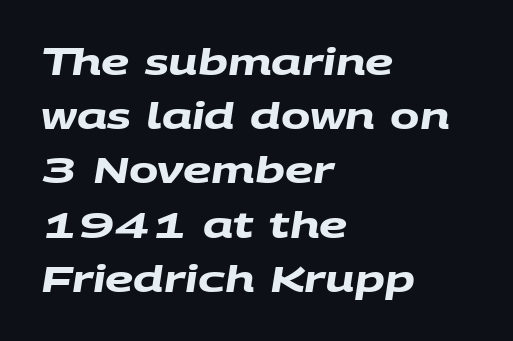
The image shows 35 px heavy, wide sans-serif type; set left-aligned, normal line spacing (1.55x), normal letter spacing, not underlined; medium stroke contrast and a large x-height.
